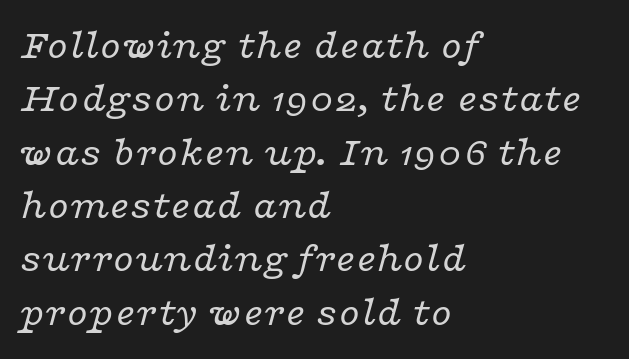
The whole block is typeset with a tilt. The typeface has the unassuming heft of standard copy or less. Short note: letters normally spaced. Reading down the block, your eye returns to a fixed left position each line. Each letter keeps its own natural width here, so spacing adapts to shape.
